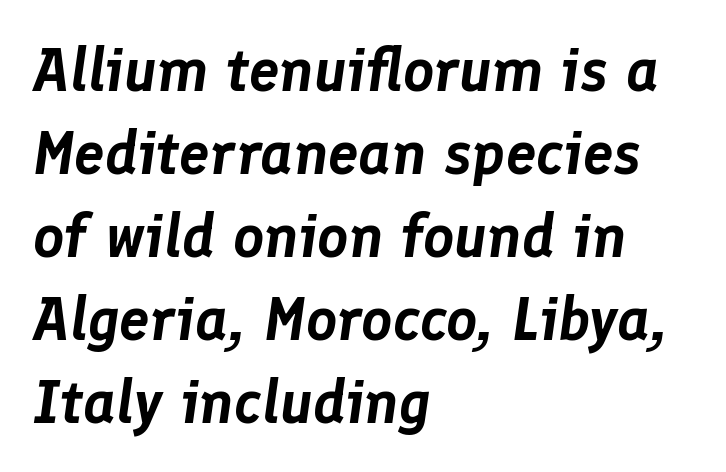
The image shows 61 px text type, italic (leaning right); set left-aligned, normal line spacing (1.36x), normal letter spacing, not underlined; low stroke contrast and a medium x-height.
